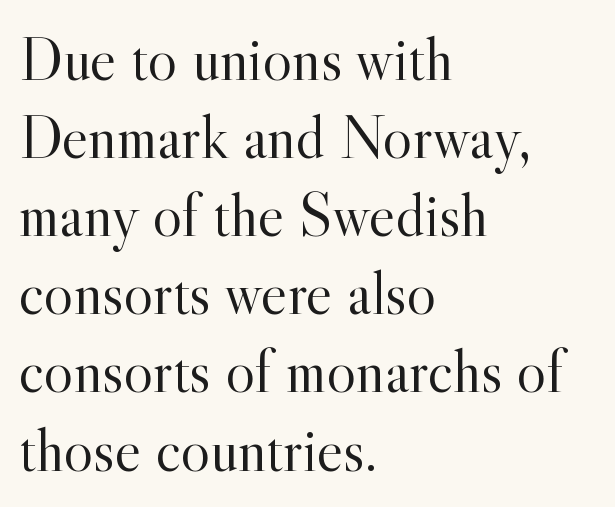
Q: Is the text bold? A: No.
Q: Is the text italic (slanted)? A: No, it is upright.
Q: Is the typeface a serif or a sans-serif typeface? A: Serif.
Q: Is the text underlined? A: No.
Q: How is the paragraph aligned? A: Left-aligned.
Q: Is the spacing between letters normal or unusually wide? A: Normal.
Q: Is the spacing between lines tight, normal or loose? A: Normal.
Q: Width (condensed, normal, or wide)? A: Normal.
Q: x-height? A: Small.
Q: Monospaced? A: No.
